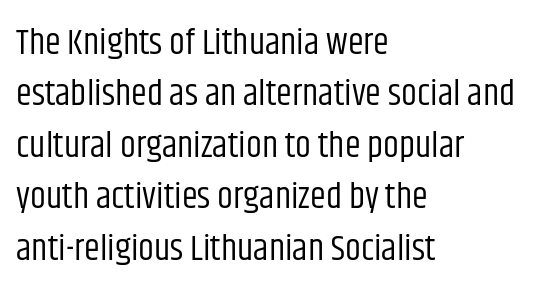
{"serif": "no", "italic": "no", "bold": "no", "weight": "regular", "width": "condensed", "stroke_contrast": "low", "x_height": "large", "monospaced": "no", "underline": "no", "align": "left", "line_spacing": "normal", "line_spacing_ratio": 1.43, "letter_spacing": "normal", "letter_spacing_em": 0.0, "glyph_px": 36}
